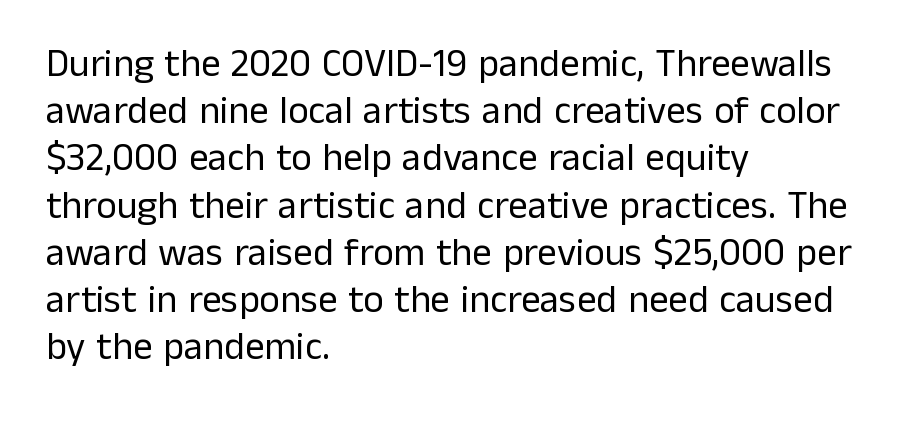
Q: Is the text bold? A: No.
Q: Is the text italic (slanted)? A: No, it is upright.
Q: Is the typeface a serif or a sans-serif typeface? A: Sans-serif.
Q: Is the text underlined? A: No.
Q: How is the paragraph aligned? A: Left-aligned.
Q: Is the spacing between letters normal or unusually wide? A: Normal.
Q: Width (condensed, normal, or wide)? A: Normal.
Q: Stroke contrast? A: Low.
Q: x-height? A: Medium.
Q: Monospaced? A: No.
